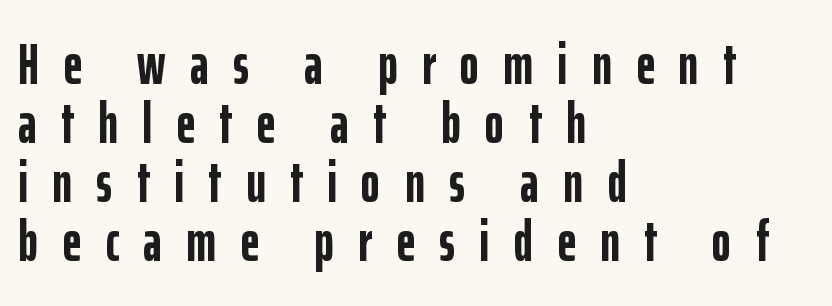
The text was rendered using a sans face with plain stroke endings. The gap between lines stays unmarked. The letters advance in unequal steps, a hallmark of proportional type. Leftover space on each line is placed entirely after the last word.
